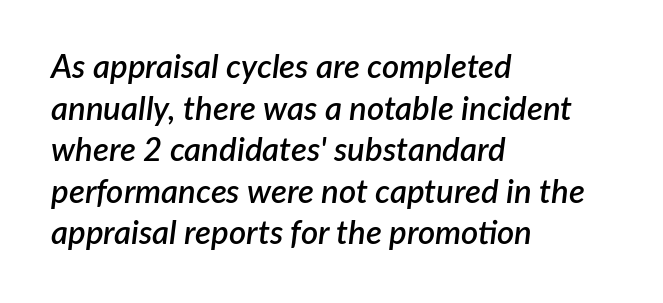
{"italic": "yes", "lean": "right", "slant_degrees": 7, "bold": "semi", "weight": "semibold", "width": "normal", "stroke_contrast": "low", "x_height": "medium", "monospaced": "no", "underline": "no", "align": "left", "line_spacing": "normal", "line_spacing_ratio": 1.26, "letter_spacing": "normal", "letter_spacing_em": 0.0, "glyph_px": 33}
